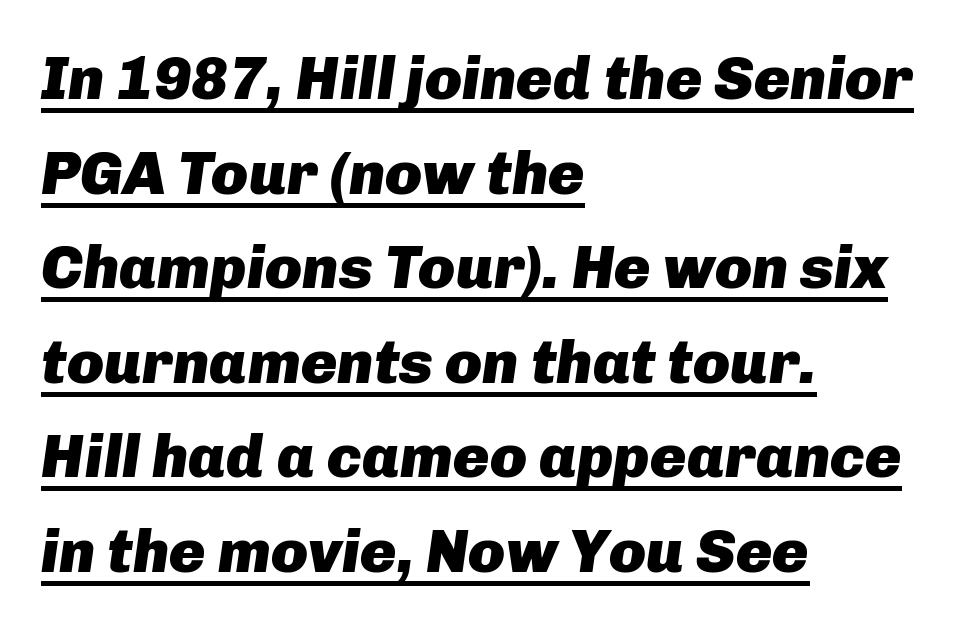
{"italic": "yes", "lean": "right", "slant_degrees": 8, "bold": "yes", "weight": "heavy", "width": "normal", "stroke_contrast": "low", "x_height": "medium", "monospaced": "no", "underline": "yes", "align": "left", "line_spacing": "normal", "line_spacing_ratio": 1.55, "letter_spacing": "normal", "letter_spacing_em": 0.0, "glyph_px": 61}
